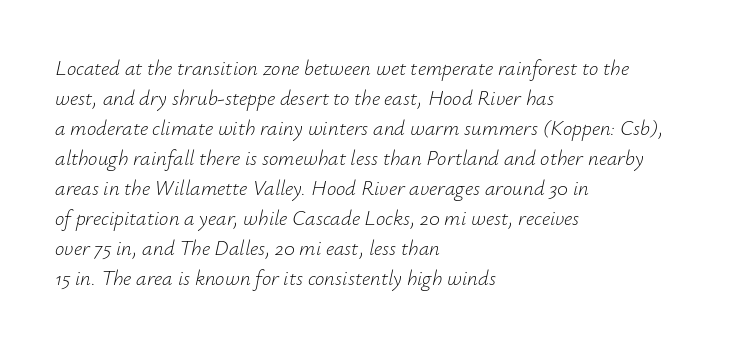
Q: Is the text bold? A: No.
Q: Is the text italic (slanted)? A: Yes, it leans right by about 12 degrees.
Q: Is the text underlined? A: No.
Q: How is the paragraph aligned? A: Left-aligned.
Q: Is the spacing between letters normal or unusually wide? A: Normal.
Q: Is the spacing between lines tight, normal or loose? A: Normal.
